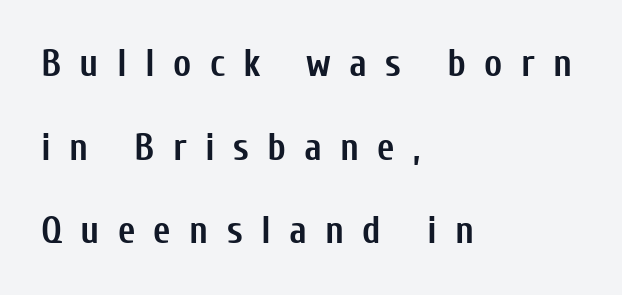
Reading down the block, your eye returns to a fixed left position each line. Rows of type keep a wide berth in the vertical direction. Typographic density is high because the face is bold. Does the lettering tilt? It doesn't — this is upright. Serifs: no, the terminals of the letterforms are clean.
